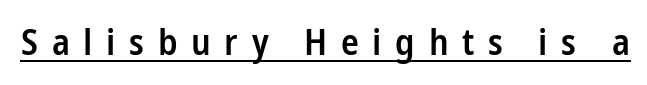
The image shows 37 px semibold, condensed sans-serif type, upright; set unusually wide letter spacing (+0.37 em), underlined; low stroke contrast and a medium x-height.
